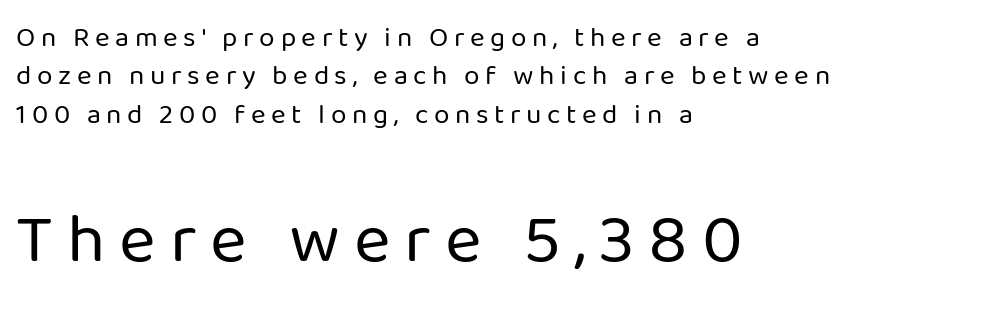
The image shows 70 px regular-weight sans-serif type, upright; set left-aligned, normal line spacing (1.37x), unusually wide letter spacing (+0.2 em), not underlined; the second (bottom) block is 2.5x larger; low stroke contrast and a medium x-height.
